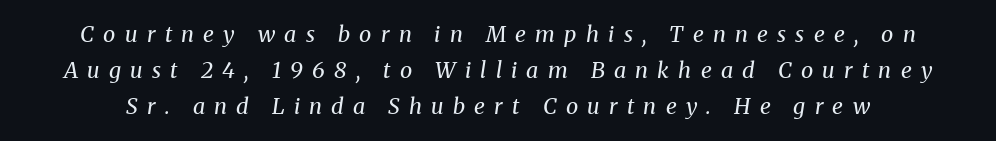
The image shows 22 px text type, italic (leaning right); set normal line spacing (1.64x), unusually wide letter spacing (+0.42 em), not underlined.
